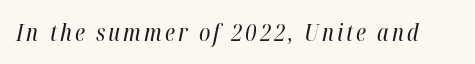
{"italic": "yes", "lean": "right", "slant_degrees": 12, "bold": "no", "underline": "no", "glyph_px": 23}
